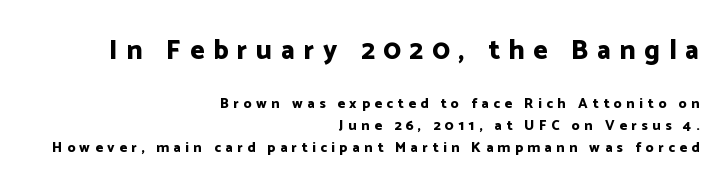
A roman cut, with each character standing at attention. The type is letterspaced generously, with wide tracking. Heavy-handed strokes throughout: this text is bold. The lines are quadded right. Note: larger setting up top, smaller setting below.
